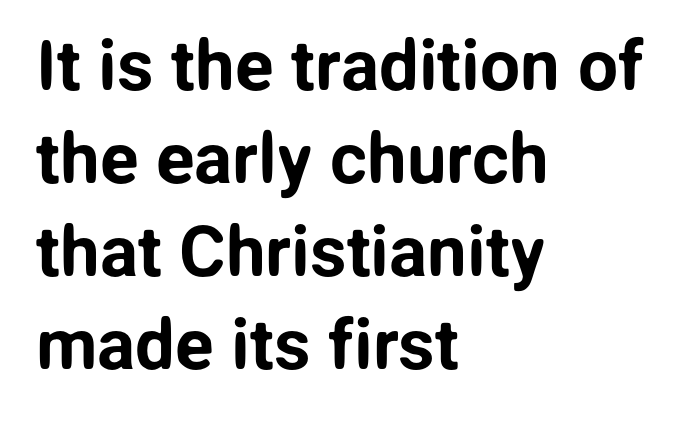
Observe the absence of serifs on each vertical stroke in this sample. Spacing verdict: proportional, widths tailored to each character. Posture: straight, roman, zero tilt. Look at the tracking — it's just the regular setting, nothing added. What's the leading like? Ordinary, nothing unusual. Unmarked baselines from the first word to the last.
